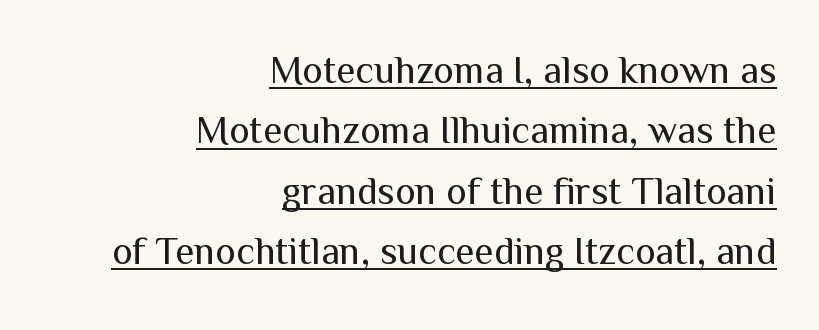
The image shows 39 px regular-weight sans-serif type, upright; set right-aligned, normal line spacing (1.55x), normal letter spacing, underlined; medium stroke contrast and a medium x-height.
